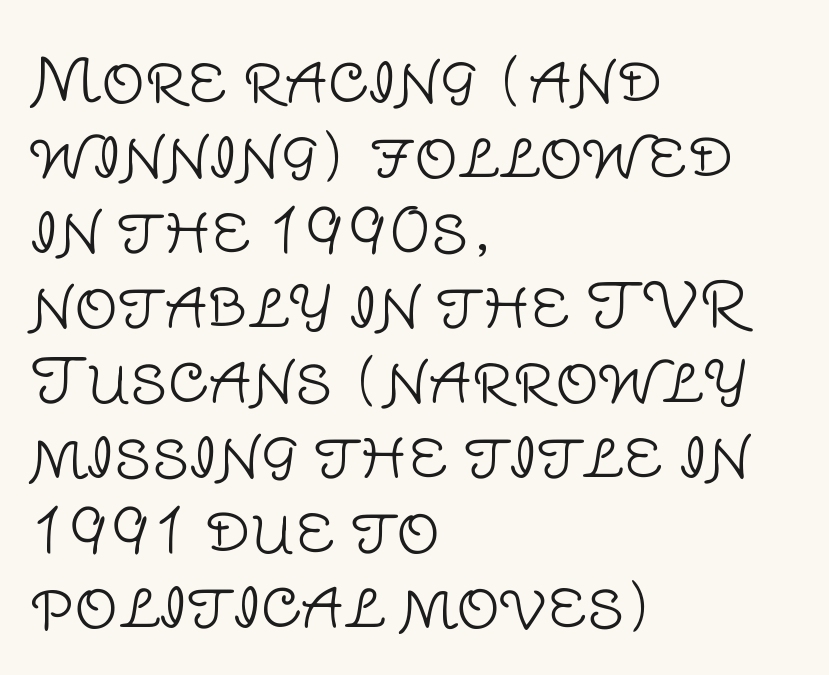
This rendering leaves character spacing at its baseline value. Bare-footed words on every line. Leftover space on each line is placed entirely after the last word. Here the designer chose a conventional face with non-uniform glyph widths. Examine the stroke ends and you'll find no serifs.
